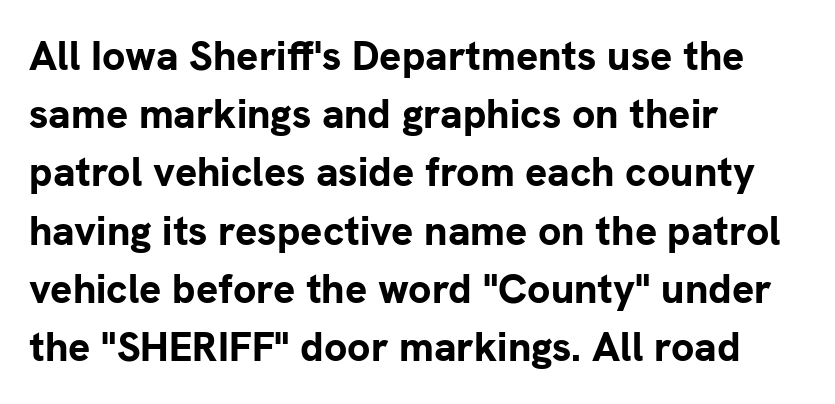
{"serif": "no", "italic": "no", "bold": "yes", "weight": "bold", "width": "normal", "stroke_contrast": "low", "x_height": "medium", "monospaced": "no", "underline": "no", "align": "left", "line_spacing": "normal", "line_spacing_ratio": 1.42, "letter_spacing": "normal", "letter_spacing_em": 0.0, "glyph_px": 41}
